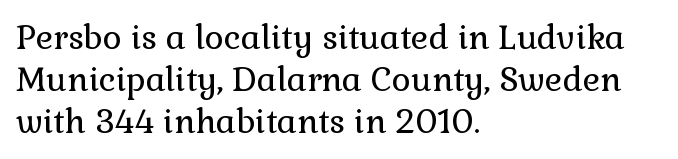
Proportional: the letters do not fall into vertical columns. One-word summary of the alignment: left. Stems and bowls with no extra thickness — not bold. Line spacing here is normal.
